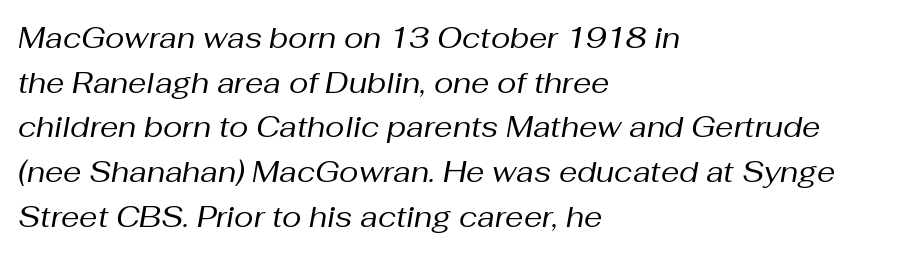
The image shows 29 px regular-weight type, italic (leaning right); set left-aligned, normal line spacing (1.54x), normal letter spacing, not underlined; medium stroke contrast and a medium x-height.
